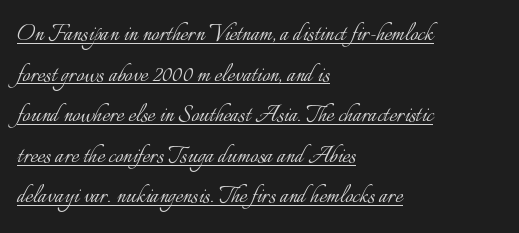
A typesetter would call this proportional, since set widths differ per character. These lines keep a tight, regular rhythm from letter to letter. A rule runs beneath these lines of type. This reads as an unemphasized weight, regular at the heaviest.
